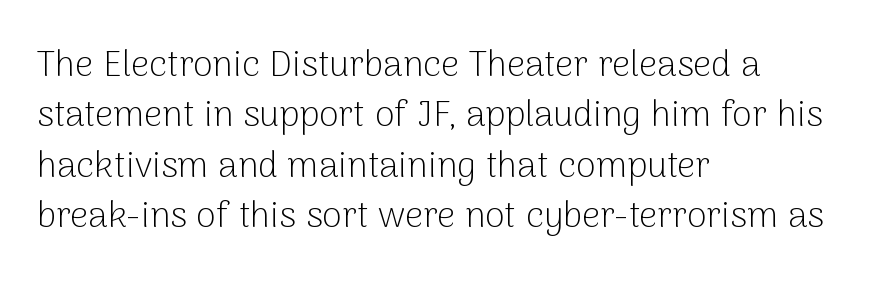
Q: Is the text bold? A: No.
Q: Is the text italic (slanted)? A: No, it is upright.
Q: Is the typeface a serif or a sans-serif typeface? A: Sans-serif.
Q: Is the text underlined? A: No.
Q: How is the paragraph aligned? A: Left-aligned.
Q: Is the spacing between letters normal or unusually wide? A: Normal.
Q: Is the spacing between lines tight, normal or loose? A: Normal.
Q: Width (condensed, normal, or wide)? A: Normal.
Q: Stroke contrast? A: Low.
Q: x-height? A: Medium.
Q: Monospaced? A: No.
